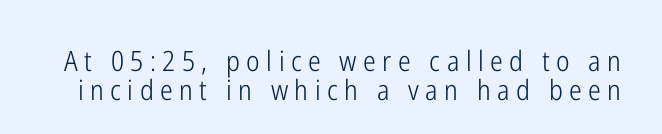
The image shows 28 px light, condensed sans-serif type, upright; set tight line spacing (1.05x), unusually wide letter spacing (+0.23 em), not underlined; low stroke contrast and a medium x-height.
